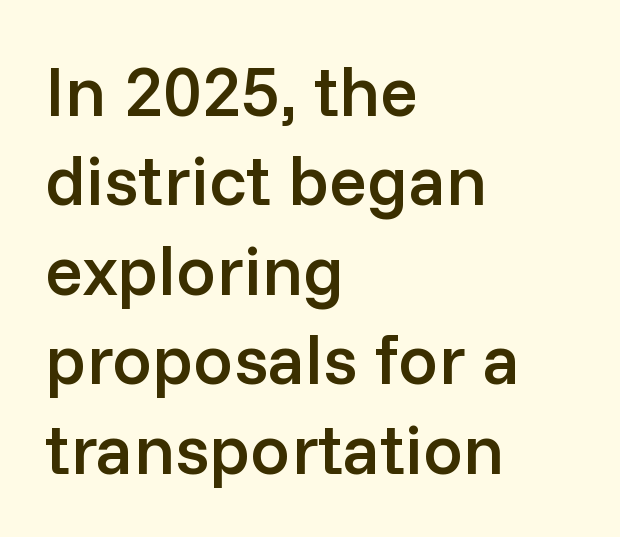
{"serif": "no", "italic": "no", "bold": "semi", "weight": "semibold", "width": "normal", "stroke_contrast": "low", "x_height": "medium", "monospaced": "no", "underline": "no", "align": "left", "line_spacing": "normal", "line_spacing_ratio": 1.26, "letter_spacing": "normal", "letter_spacing_em": 0.0, "glyph_px": 71}
